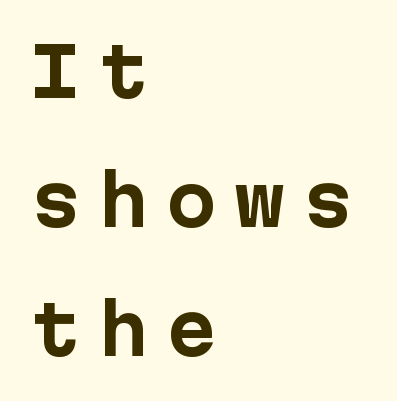
Q: Is the text bold? A: Yes.
Q: Is the text italic (slanted)? A: No, it is upright.
Q: Is the typeface a serif or a sans-serif typeface? A: Sans-serif.
Q: Is the text underlined? A: No.
Q: How is the paragraph aligned? A: Left-aligned.
Q: Is the spacing between letters normal or unusually wide? A: Unusually wide.
Q: Is the spacing between lines tight, normal or loose? A: Loose.
Q: Width (condensed, normal, or wide)? A: Normal.
Q: Stroke contrast? A: Low.
Q: x-height? A: Medium.
Q: Monospaced? A: Yes.
